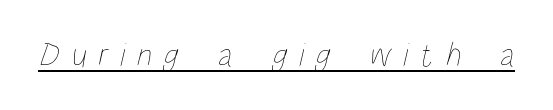
The image shows 33 px thin, condensed type; set unusually wide letter spacing (+0.37 em), underlined; low stroke contrast and a large x-height.
